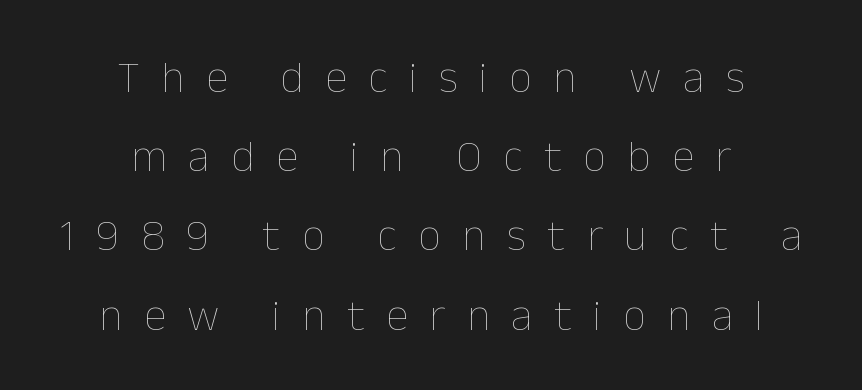
{"italic": "no", "bold": "no", "weight": "thin", "width": "normal", "stroke_contrast": "low", "x_height": "medium", "monospaced": "no", "underline": "no", "align": "center", "line_spacing_ratio": 1.76, "letter_spacing": "wide", "letter_spacing_em": 0.48, "glyph_px": 45}
